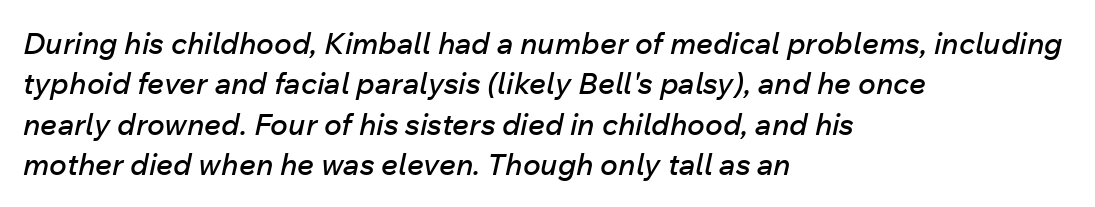
{"italic": "yes", "lean": "right", "slant_degrees": 12, "width": "normal", "stroke_contrast": "low", "x_height": "medium", "monospaced": "no", "underline": "no", "align": "left", "line_spacing": "normal", "line_spacing_ratio": 1.35, "letter_spacing": "normal", "letter_spacing_em": 0.0, "glyph_px": 30}
